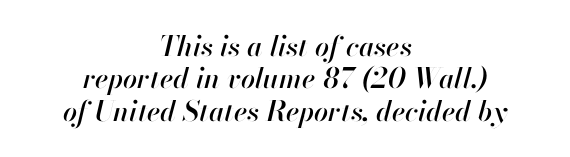
The image shows 28 px text type, italic (leaning right); set centered, line spacing 1.16x, normal letter spacing, not underlined; high stroke contrast and a small x-height.
